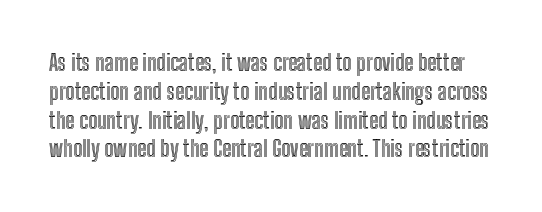
{"italic": "no", "underline": "no", "line_spacing": "normal", "line_spacing_ratio": 1.31, "letter_spacing": "normal", "letter_spacing_em": 0.0, "glyph_px": 22}
